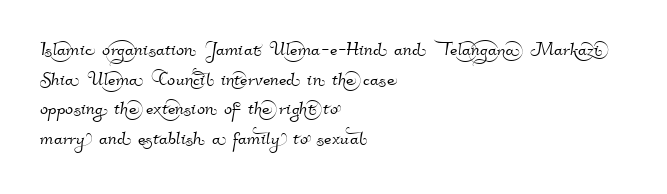
The image shows 24 px text type; set left-aligned, line spacing 1.23x, normal letter spacing, not underlined.
